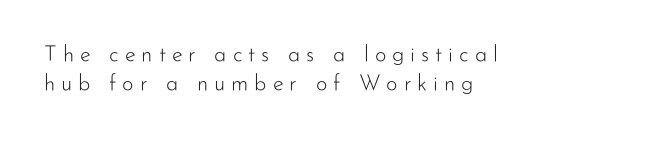
Q: Is the text bold? A: No.
Q: Is the text italic (slanted)? A: No, it is upright.
Q: Is the text underlined? A: No.
Q: How is the paragraph aligned? A: Left-aligned.
Q: Is the spacing between letters normal or unusually wide? A: Unusually wide.
Q: Is the spacing between lines tight, normal or loose? A: Normal.
